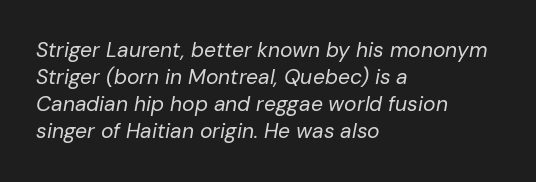
The image shows 21 px text type, italic (leaning right); set left-aligned, normal line spacing (1.29x), normal letter spacing, not underlined.
